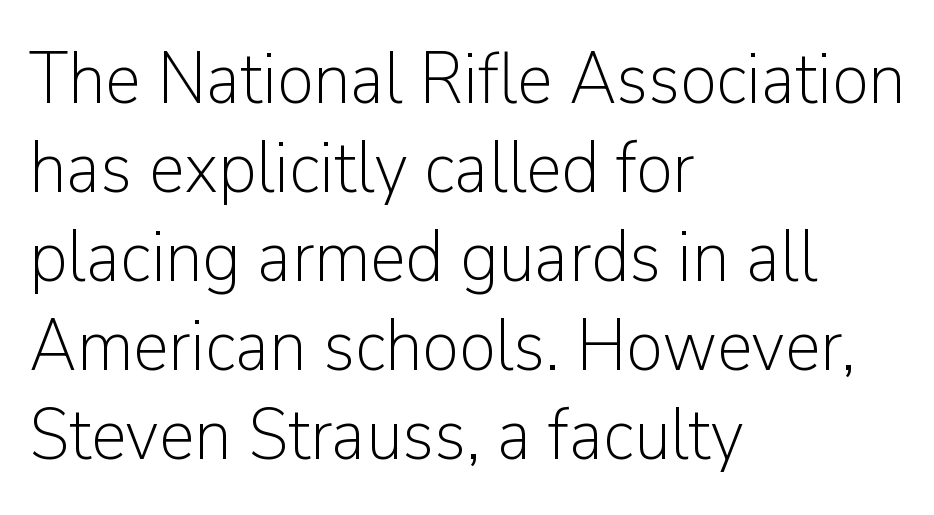
Caption: multi-line text, flush left, ragged right. Letters rest on an invisible, unmarked baseline. Spacing between characters is what you'd get straight out of the box. Weight class: somewhere from thin through regular.
